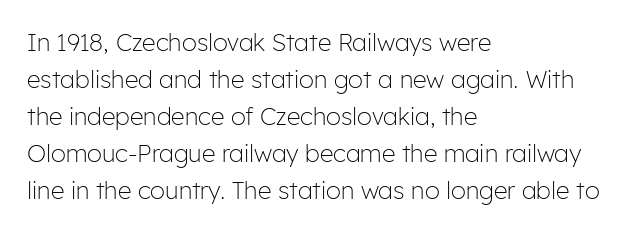
{"italic": "no", "bold": "no", "underline": "no", "align": "left", "line_spacing": "normal", "line_spacing_ratio": 1.54, "letter_spacing": "normal", "letter_spacing_em": 0.0, "glyph_px": 24}
